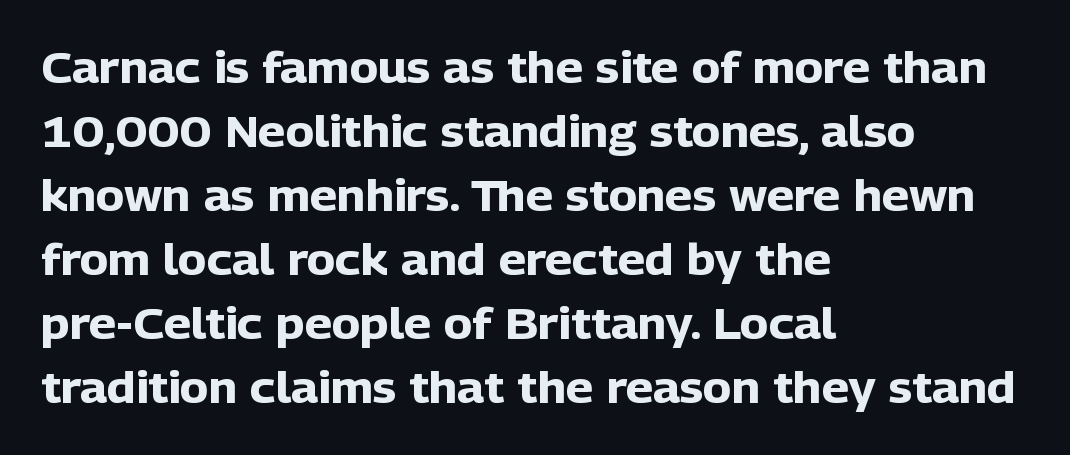
The letters stand straight up with perfectly vertical stems. The sample has been set heavy, in full bold. Here the glyphs are tracked normally, forming tight word shapes. Descenders hang freely into open space.
